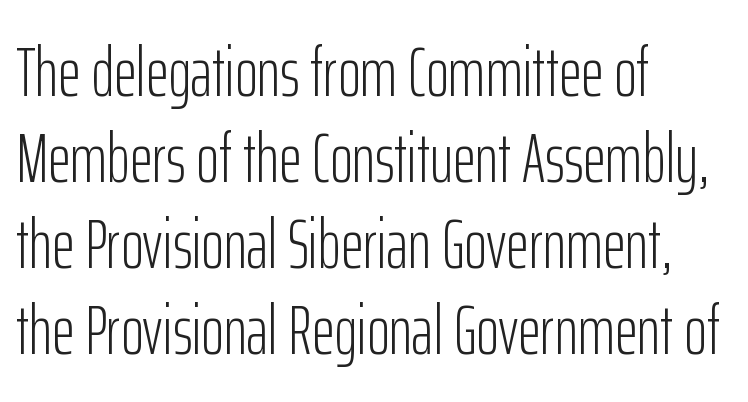
The image shows 70 px light, condensed sans-serif type, upright; set left-aligned, line spacing 1.23x, normal letter spacing, not underlined; low stroke contrast and a medium x-height.
